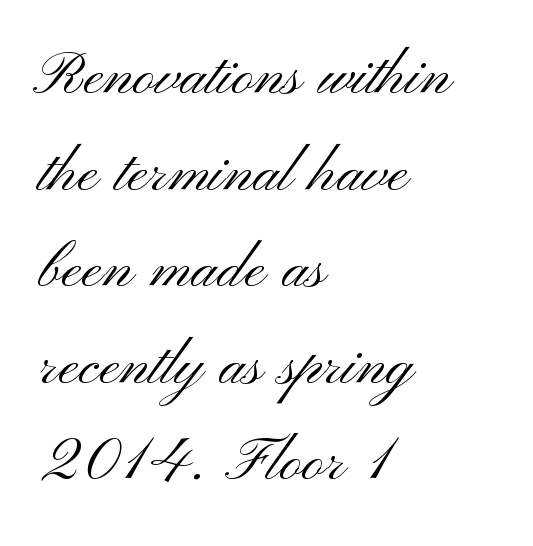
Q: Is the text bold? A: No.
Q: Is the text italic (slanted)? A: Yes.
Q: Is the typeface a serif or a sans-serif typeface? A: Sans-serif.
Q: Is the text underlined? A: No.
Q: How is the paragraph aligned? A: Left-aligned.
Q: Is the spacing between letters normal or unusually wide? A: Normal.
Q: Is the spacing between lines tight, normal or loose? A: Normal.
Q: Width (condensed, normal, or wide)? A: Wide.
Q: Stroke contrast? A: Medium.
Q: x-height? A: Small.
Q: Monospaced? A: No.
